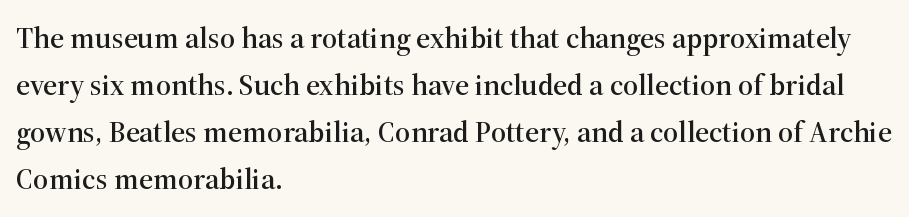
The image shows 30 px serif type, upright; set left-aligned, normal line spacing (1.57x), normal letter spacing, not underlined; high stroke contrast and a medium x-height.
